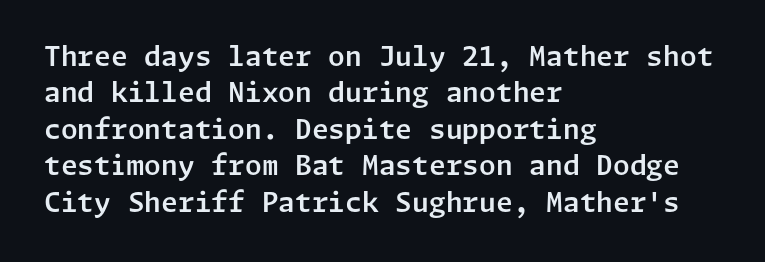
{"italic": "no", "underline": "no", "align": "left", "line_spacing": "normal", "line_spacing_ratio": 1.35, "letter_spacing": "normal", "letter_spacing_em": 0.0, "glyph_px": 27}
